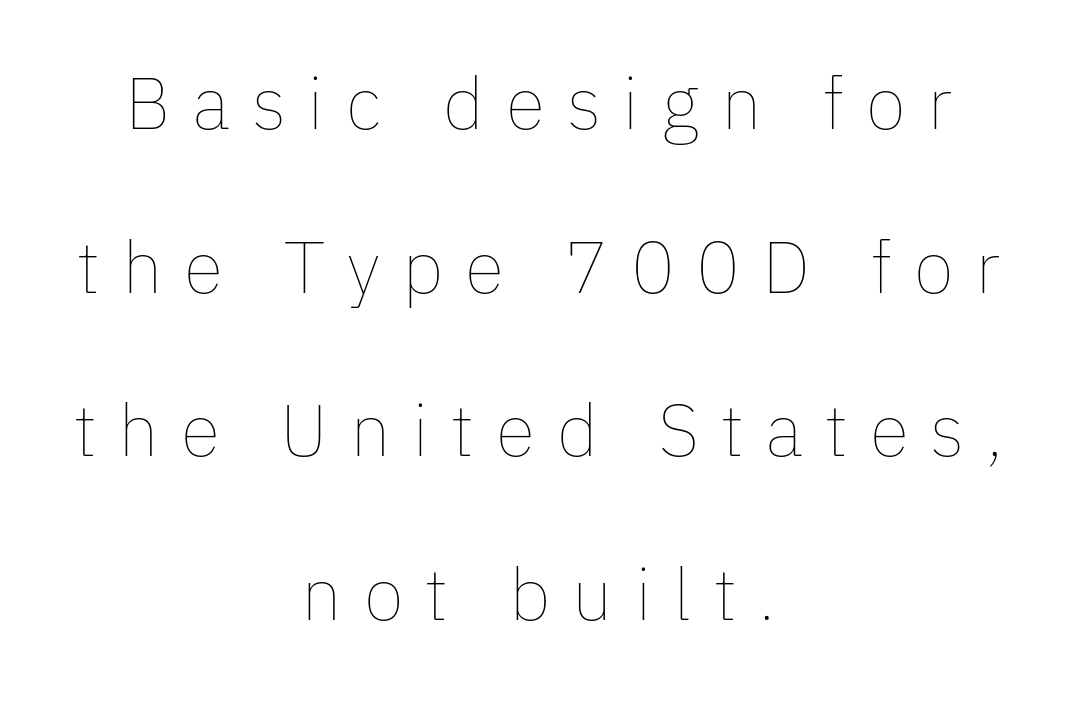
The image shows 73 px thin type, upright; set centered, loose line spacing (2.24x), unusually wide letter spacing (+0.3 em), not underlined; low stroke contrast and a medium x-height.
